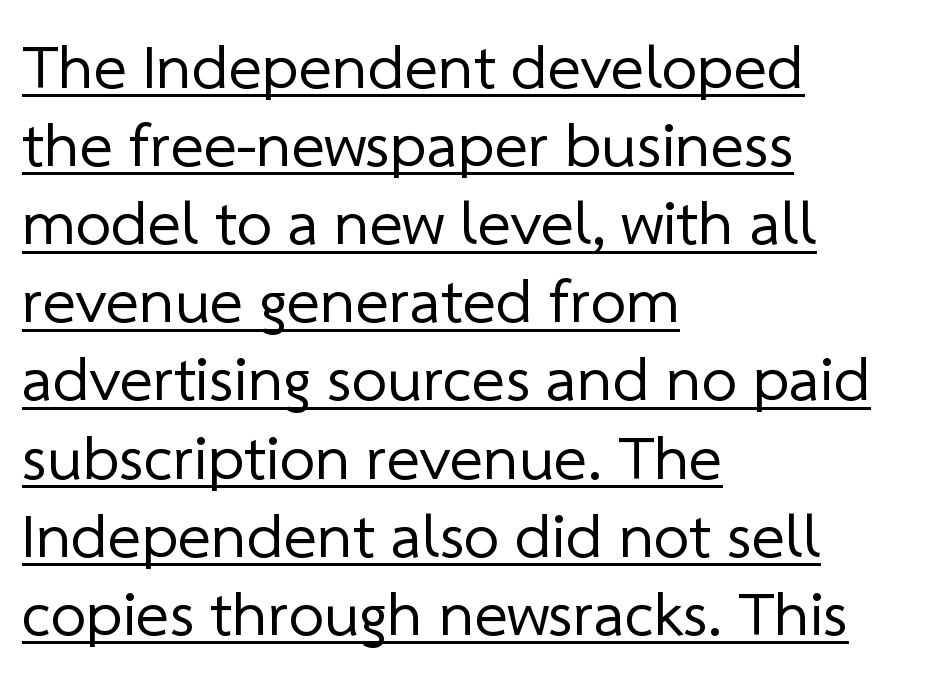
{"serif": "no", "bold": "no", "weight": "regular", "width": "normal", "stroke_contrast": "low", "x_height": "medium", "monospaced": "no", "underline": "yes", "align": "left", "line_spacing_ratio": 1.24, "letter_spacing": "normal", "letter_spacing_em": 0.0, "glyph_px": 63}
